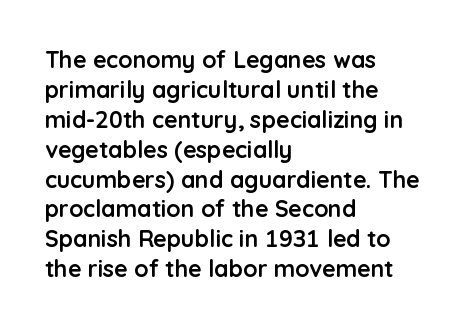
Designer's note — italics off, roman on. Clear beneath every line of the passage. Set as a true bold cut, around the 700 mark. How would I describe the line gaps? Plain and ordinary.
